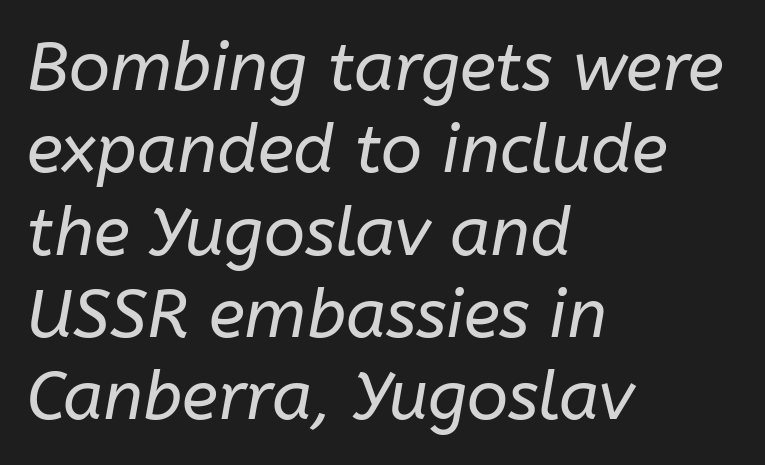
Q: Is the text bold? A: No.
Q: Is the text italic (slanted)? A: Yes, it leans right by about 10 degrees.
Q: Is the text underlined? A: No.
Q: How is the paragraph aligned? A: Left-aligned.
Q: Is the spacing between letters normal or unusually wide? A: Normal.
Q: Width (condensed, normal, or wide)? A: Normal.
Q: Stroke contrast? A: Low.
Q: x-height? A: Medium.
Q: Monospaced? A: No.
